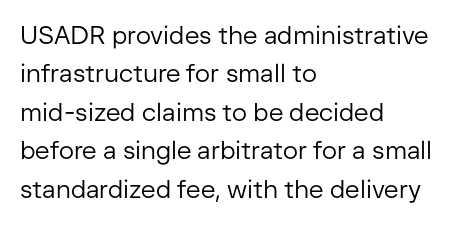
Q: Is the text bold? A: No.
Q: Is the text italic (slanted)? A: No, it is upright.
Q: Is the text underlined? A: No.
Q: How is the paragraph aligned? A: Left-aligned.
Q: Is the spacing between letters normal or unusually wide? A: Normal.
Q: Is the spacing between lines tight, normal or loose? A: Normal.
